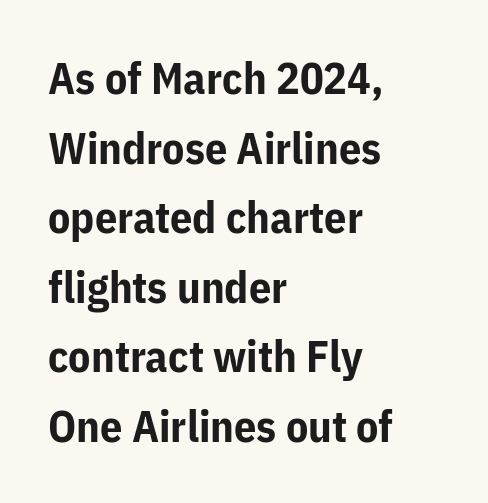
Underlining? Definitely not there. Typographic density is high because the face is bold. Looks like regular typesetting: each glyph gets only the width it needs. The lines sit at an ordinary, default distance from one another. The typography opts for an upright posture over an oblique one.
